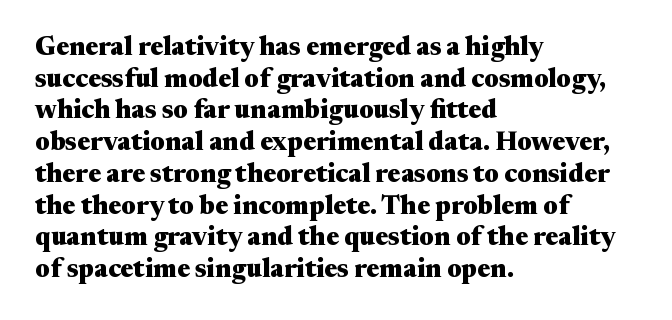
I'd describe the lettering as bold — thick and assertive. Words appear dense and cohesive because spacing is normal. Reading down the block, your eye returns to a fixed left position each line. The lettering holds an erect, upright posture throughout. Descender tails drop into unmarked territory.
